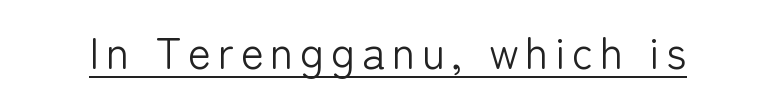
This sample has the flowing, uneven cadence of proportional lettering. The type family on display is of the sans-serif kind. Heft: none added — not bold. Every stem runs plumb, perpendicular to the baseline.
